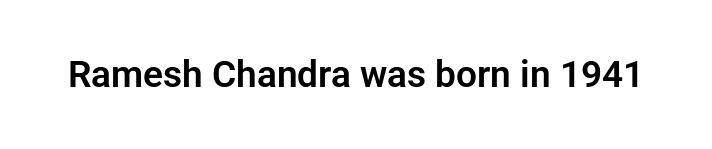
The image shows 37 px sans-serif type, upright; set normal letter spacing, not underlined; low stroke contrast and a medium x-height.
